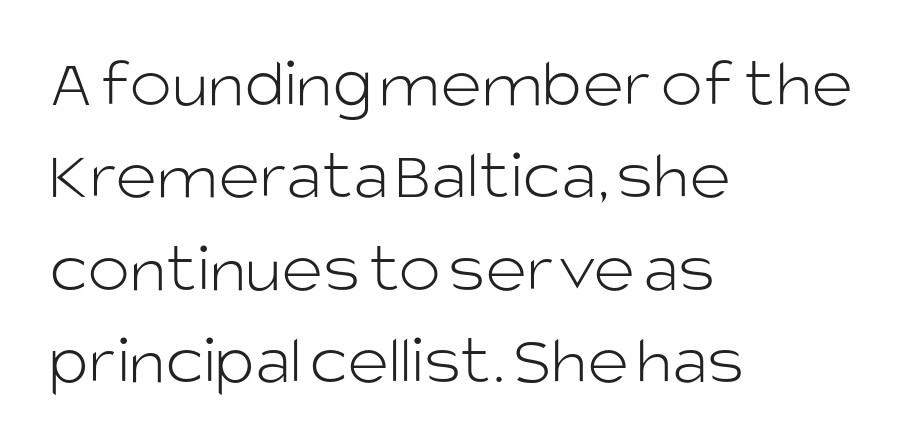
{"serif": "no", "italic": "no", "bold": "no", "weight": "light", "width": "normal", "stroke_contrast": "low", "x_height": "large", "monospaced": "no", "underline": "no", "align": "left", "line_spacing": "normal", "line_spacing_ratio": 1.3, "letter_spacing": "normal", "letter_spacing_em": 0.0, "glyph_px": 71}
